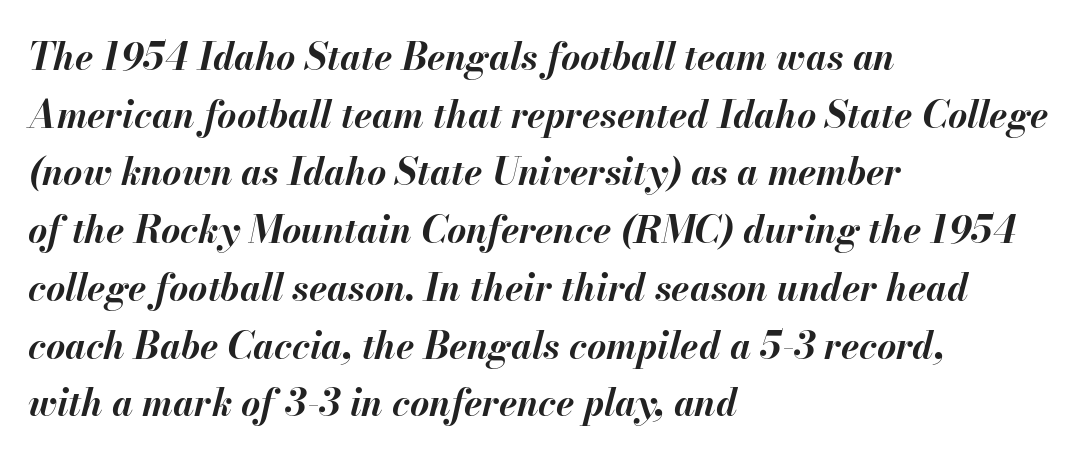
{"italic": "yes", "lean": "right", "slant_degrees": 13, "bold": "yes", "weight": "bold", "width": "normal", "stroke_contrast": "medium", "x_height": "small", "monospaced": "no", "underline": "no", "align": "left", "line_spacing": "normal", "line_spacing_ratio": 1.56, "letter_spacing": "normal", "letter_spacing_em": 0.0, "glyph_px": 37}
